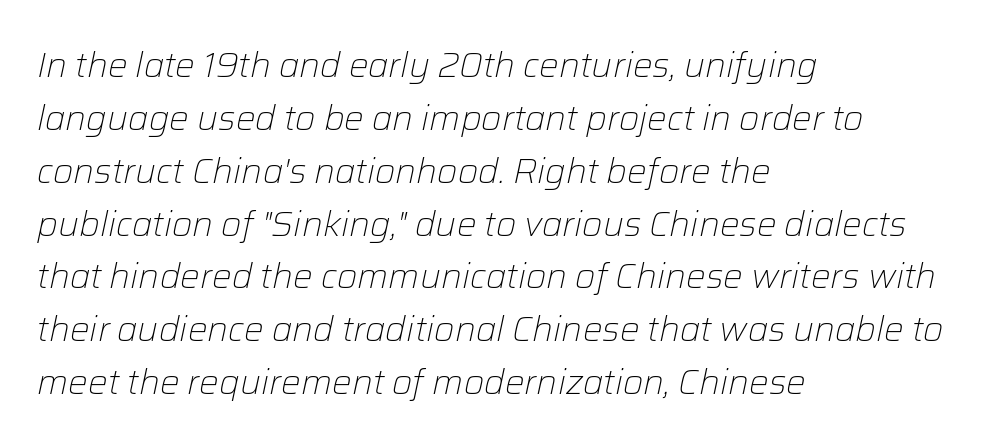
{"italic": "yes", "lean": "right", "slant_degrees": 12, "bold": "no", "weight": "light", "width": "normal", "stroke_contrast": "low", "x_height": "medium", "monospaced": "no", "underline": "no", "align": "left", "line_spacing": "normal", "line_spacing_ratio": 1.51, "letter_spacing": "normal", "letter_spacing_em": 0.0, "glyph_px": 35}
